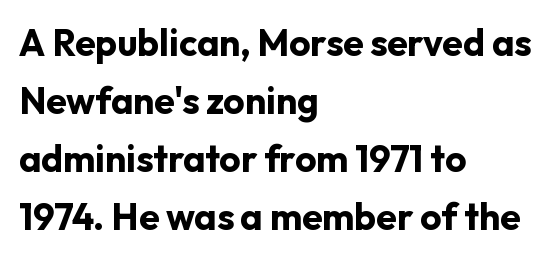
Q: Is the text bold? A: Yes.
Q: Is the text italic (slanted)? A: No, it is upright.
Q: Is the typeface a serif or a sans-serif typeface? A: Sans-serif.
Q: Is the text underlined? A: No.
Q: How is the paragraph aligned? A: Left-aligned.
Q: Is the spacing between letters normal or unusually wide? A: Normal.
Q: Is the spacing between lines tight, normal or loose? A: Normal.
Q: Width (condensed, normal, or wide)? A: Normal.
Q: Stroke contrast? A: Low.
Q: x-height? A: Medium.
Q: Monospaced? A: No.
